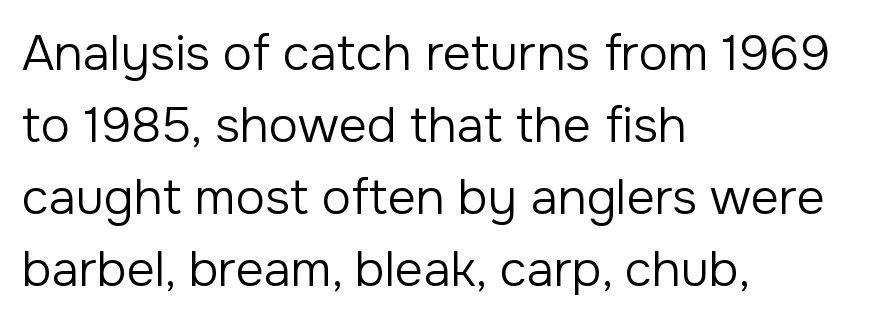
Q: Is the text bold? A: No.
Q: Is the text italic (slanted)? A: No, it is upright.
Q: Is the typeface a serif or a sans-serif typeface? A: Sans-serif.
Q: Is the text underlined? A: No.
Q: How is the paragraph aligned? A: Left-aligned.
Q: Is the spacing between letters normal or unusually wide? A: Normal.
Q: Is the spacing between lines tight, normal or loose? A: Normal.
Q: Width (condensed, normal, or wide)? A: Normal.
Q: Stroke contrast? A: Low.
Q: x-height? A: Medium.
Q: Monospaced? A: No.
